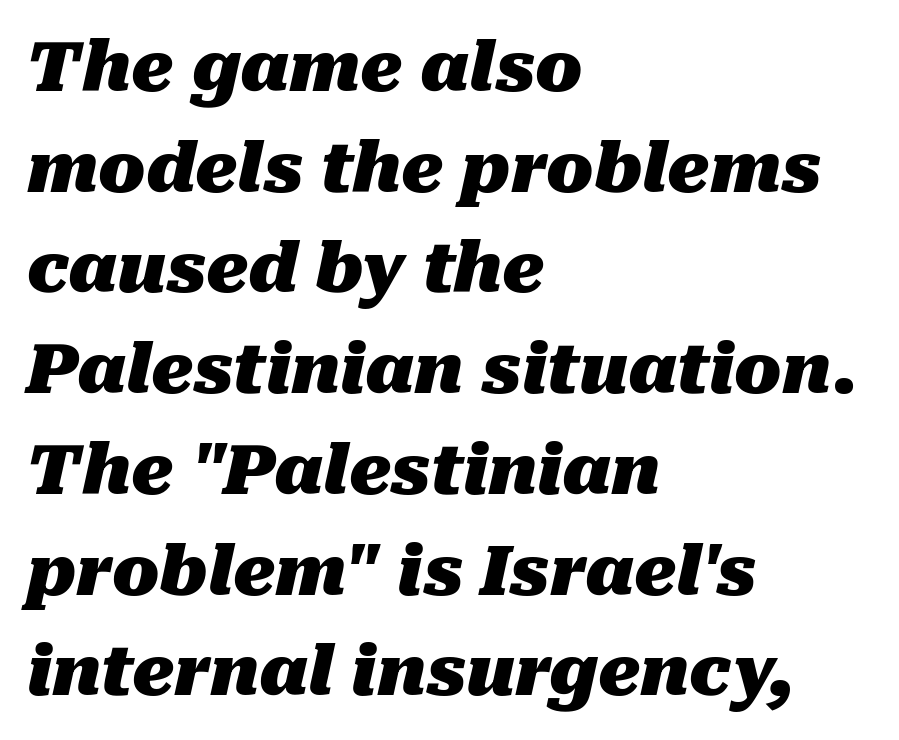
Q: Is the text bold? A: Yes.
Q: Is the text italic (slanted)? A: Yes, it leans right by about 10 degrees.
Q: Is the text underlined? A: No.
Q: How is the paragraph aligned? A: Left-aligned.
Q: Is the spacing between letters normal or unusually wide? A: Normal.
Q: Is the spacing between lines tight, normal or loose? A: Normal.
Q: Width (condensed, normal, or wide)? A: Normal.
Q: Stroke contrast? A: Medium.
Q: x-height? A: Medium.
Q: Monospaced? A: No.
